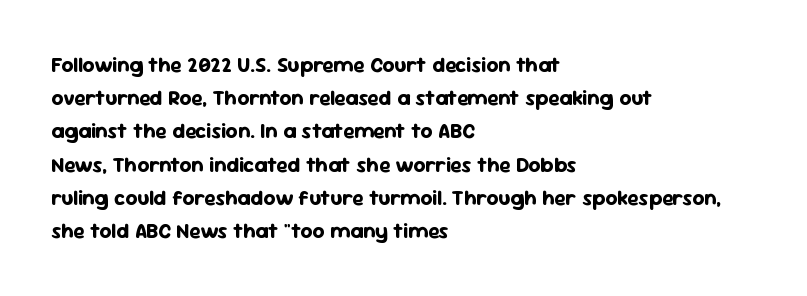
The font is running at its bold setting. Letters rest on an invisible, unmarked baseline. Students, note that the glyphs here touch the page at normal intervals. The rendering anchors every line to the left-hand side.
